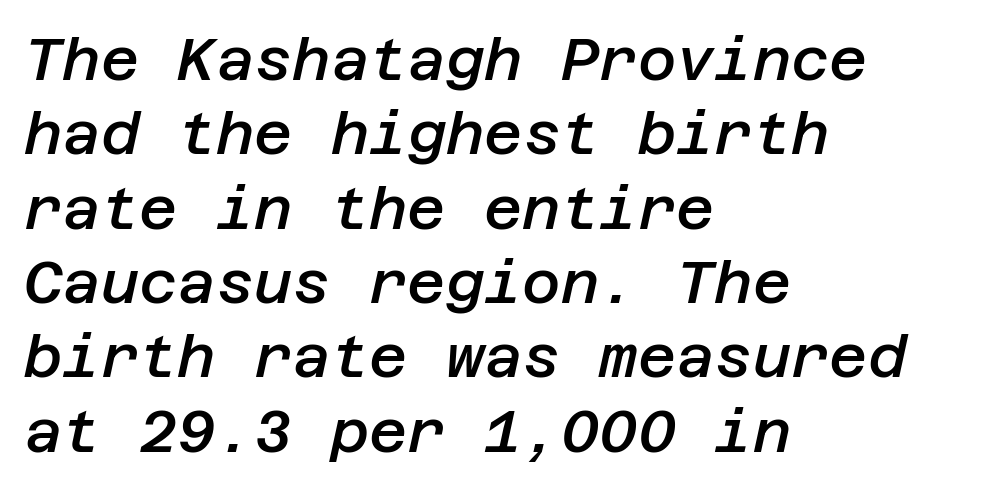
You could call the tracking neutral — neither tight nor loose. A semibold gives these letters moderate extra thickness, short of bold. Visually the block forms a straight wall on the left and a jagged coastline on the right. Plain, unruled lines of type. Slanted lettering throughout.
